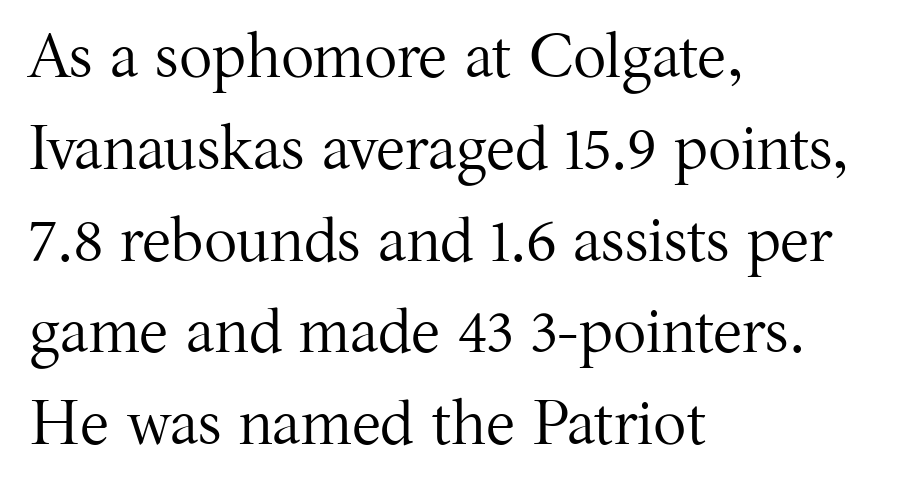
{"serif": "yes", "italic": "no", "bold": "no", "weight": "regular", "width": "normal", "stroke_contrast": "medium", "x_height": "medium", "monospaced": "no", "underline": "no", "align": "left", "line_spacing": "normal", "line_spacing_ratio": 1.48, "letter_spacing": "normal", "letter_spacing_em": 0.0, "glyph_px": 62}
